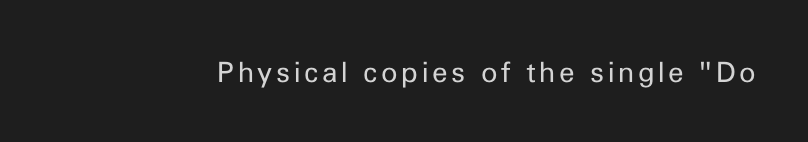
The image shows 28 px regular-weight sans-serif type, upright; set not underlined; low stroke contrast and a medium x-height.
